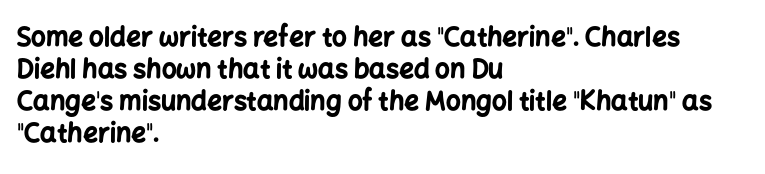
{"italic": "no", "bold": "yes", "underline": "no", "align": "left", "line_spacing_ratio": 1.23, "letter_spacing": "normal", "letter_spacing_em": 0.0, "glyph_px": 26}
